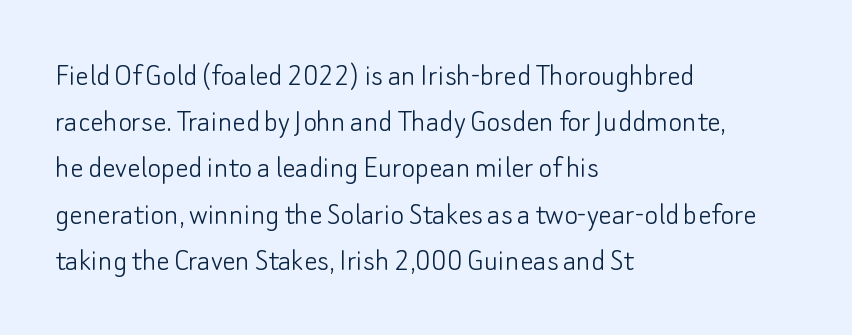
Q: Is the text bold? A: No.
Q: Is the text italic (slanted)? A: No, it is upright.
Q: Is the typeface a serif or a sans-serif typeface? A: Sans-serif.
Q: Is the text underlined? A: No.
Q: How is the paragraph aligned? A: Left-aligned.
Q: Is the spacing between letters normal or unusually wide? A: Normal.
Q: Is the spacing between lines tight, normal or loose? A: Normal.
Q: Width (condensed, normal, or wide)? A: Normal.
Q: Stroke contrast? A: Low.
Q: x-height? A: Small.
Q: Monospaced? A: No.
